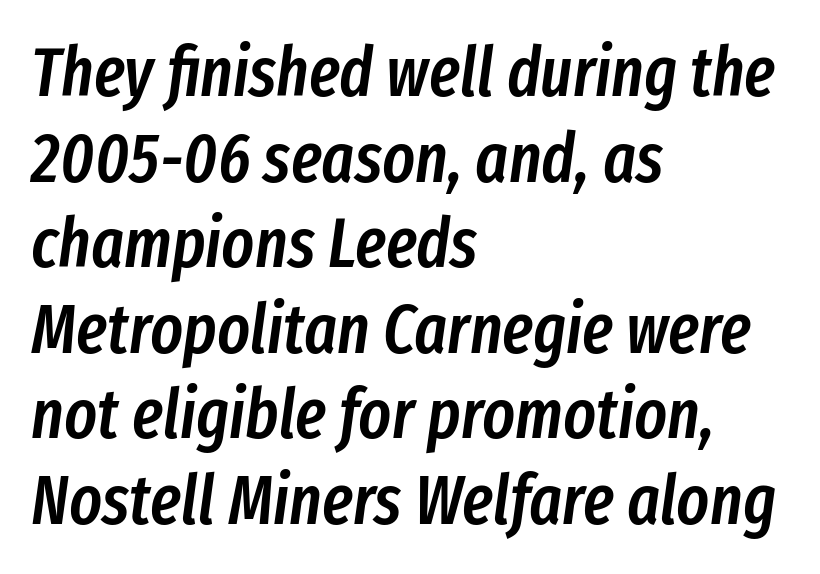
Q: Is the text bold? A: Semi-bold.
Q: Is the text italic (slanted)? A: Yes, it leans right by about 8 degrees.
Q: Is the text underlined? A: No.
Q: How is the paragraph aligned? A: Left-aligned.
Q: Is the spacing between letters normal or unusually wide? A: Normal.
Q: Width (condensed, normal, or wide)? A: Condensed.
Q: Stroke contrast? A: Low.
Q: x-height? A: Medium.
Q: Monospaced? A: No.
